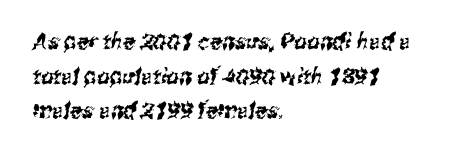
{"underline": "no", "align": "left", "line_spacing": "normal", "line_spacing_ratio": 1.57, "letter_spacing": "normal", "letter_spacing_em": 0.0, "glyph_px": 22}
